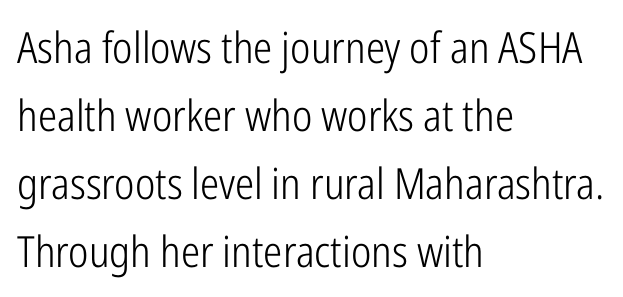
{"serif": "no", "italic": "no", "bold": "no", "weight": "light", "width": "condensed", "stroke_contrast": "low", "x_height": "medium", "monospaced": "no", "underline": "no", "align": "left", "line_spacing": "normal", "line_spacing_ratio": 1.58, "letter_spacing": "normal", "letter_spacing_em": 0.0, "glyph_px": 43}
